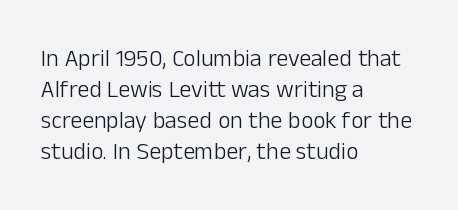
{"italic": "no", "bold": "no", "underline": "no", "align": "left", "line_spacing": "normal", "line_spacing_ratio": 1.29, "letter_spacing": "normal", "letter_spacing_em": 0.0, "glyph_px": 24}
